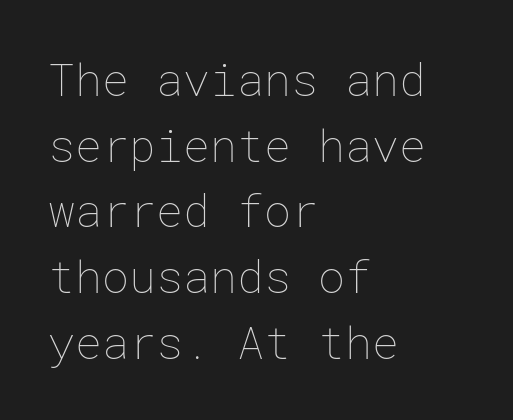
{"italic": "no", "bold": "no", "weight": "thin", "width": "normal", "stroke_contrast": "low", "x_height": "medium", "underline": "no", "align": "left", "line_spacing": "normal", "line_spacing_ratio": 1.46, "letter_spacing": "normal", "letter_spacing_em": 0.0, "glyph_px": 45}
